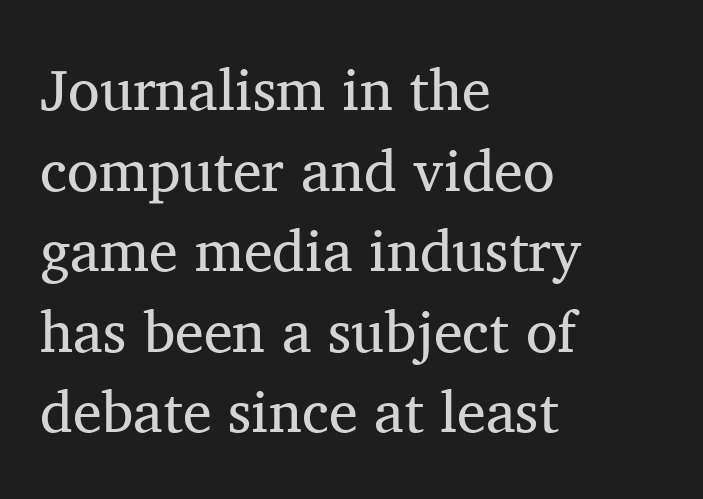
{"serif": "yes", "italic": "no", "bold": "no", "weight": "regular", "width": "normal", "stroke_contrast": "medium", "x_height": "medium", "monospaced": "no", "underline": "no", "align": "left", "line_spacing": "normal", "line_spacing_ratio": 1.39, "letter_spacing": "normal", "letter_spacing_em": 0.0, "glyph_px": 58}
